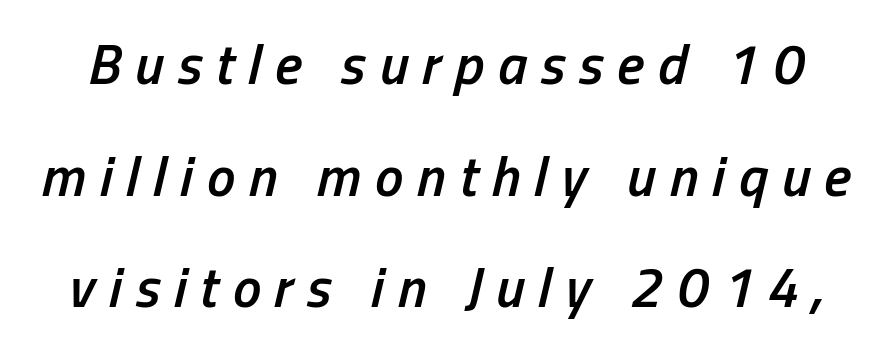
{"italic": "yes", "lean": "right", "slant_degrees": 13, "bold": "semi", "weight": "semibold", "width": "condensed", "stroke_contrast": "low", "x_height": "medium", "monospaced": "no", "underline": "no", "line_spacing": "loose", "line_spacing_ratio": 1.96, "letter_spacing": "wide", "letter_spacing_em": 0.24, "glyph_px": 57}
